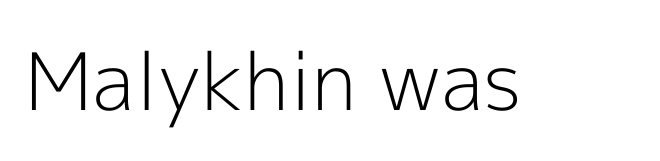
The space directly below the letters is spotless. There is no visible air inserted between adjacent glyphs. No chunkiness to these letters — they're not bold. Type style note: lacks serifs. A roman cut, with each character standing at attention. Character widths vary here, with narrow letters taking less room than wide ones.
